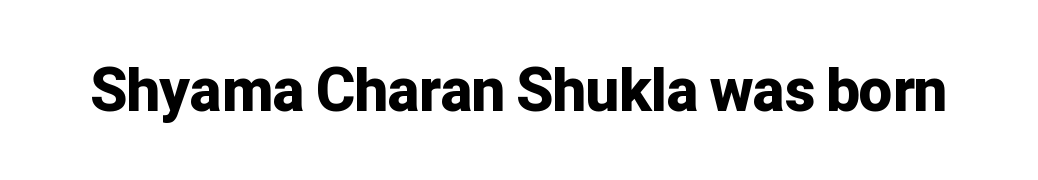
{"serif": "no", "italic": "no", "bold": "yes", "weight": "bold", "width": "normal", "stroke_contrast": "low", "x_height": "medium", "monospaced": "no", "underline": "no", "letter_spacing": "normal", "letter_spacing_em": 0.0, "glyph_px": 59}
